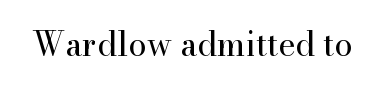
The image shows 33 px regular-weight serif type, upright; set normal letter spacing, not underlined; high stroke contrast and a small x-height.
